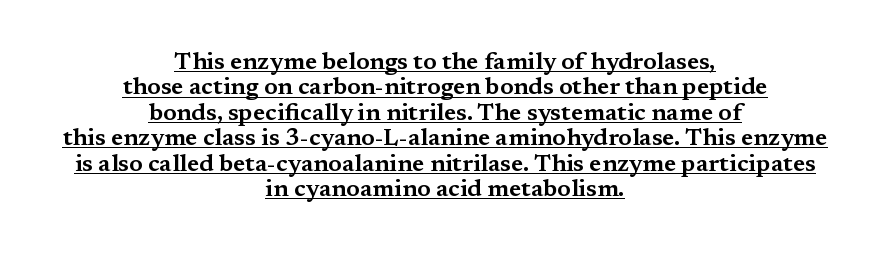
Q: Is the text italic (slanted)? A: No, it is upright.
Q: Is the text underlined? A: Yes.
Q: How is the paragraph aligned? A: Centered.
Q: Is the spacing between letters normal or unusually wide? A: Normal.
Q: Is the spacing between lines tight, normal or loose? A: Tight.
